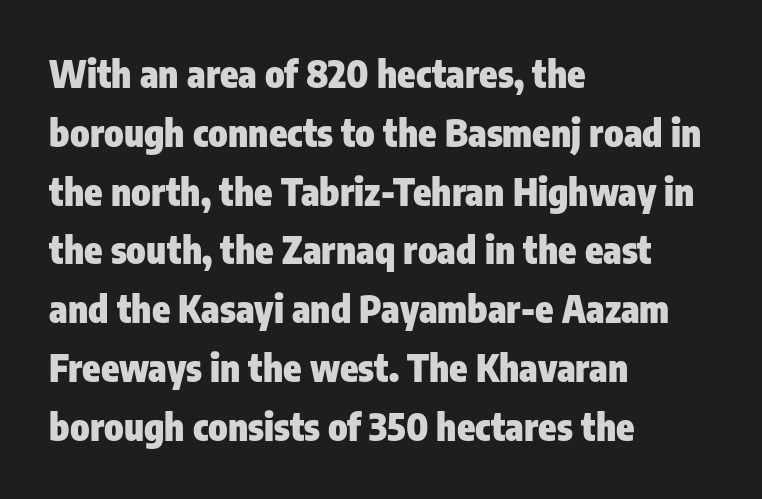
The image shows 37 px heavy, condensed sans-serif type, upright; set left-aligned, normal line spacing (1.59x), normal letter spacing, not underlined; low stroke contrast and a medium x-height.
